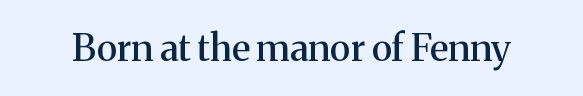
Q: Is the text italic (slanted)? A: No, it is upright.
Q: Is the typeface a serif or a sans-serif typeface? A: Serif.
Q: Is the text underlined? A: No.
Q: Is the spacing between letters normal or unusually wide? A: Normal.
Q: Width (condensed, normal, or wide)? A: Normal.
Q: Stroke contrast? A: Medium.
Q: x-height? A: Medium.
Q: Monospaced? A: No.
